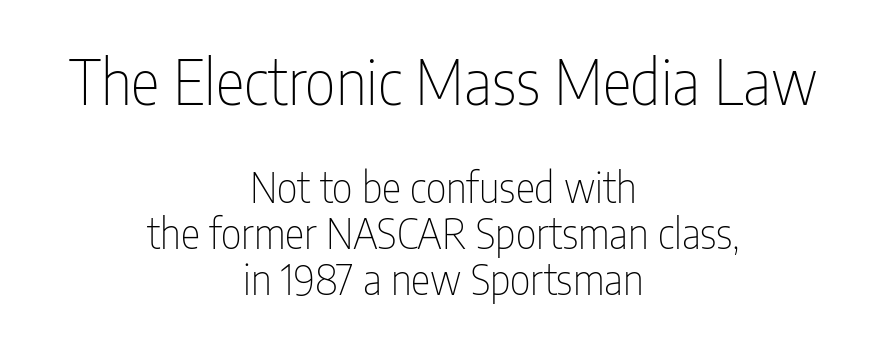
Q: Is the text bold? A: No.
Q: Is the text italic (slanted)? A: No, it is upright.
Q: Is the typeface a serif or a sans-serif typeface? A: Sans-serif.
Q: Is the text underlined? A: No.
Q: How is the paragraph aligned? A: Centered.
Q: Is the spacing between letters normal or unusually wide? A: Normal.
Q: Is the spacing between lines tight, normal or loose? A: Tight.
Q: Which block of text is set in a larger size, the first (top) or the second (bottom)? A: The first (top) one.
Q: Width (condensed, normal, or wide)? A: Condensed.
Q: Stroke contrast? A: Low.
Q: x-height? A: Medium.
Q: Monospaced? A: No.
